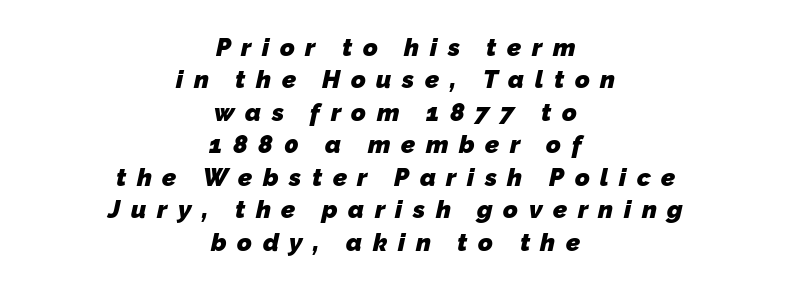
This rendering uses center alignment, leaving both contours irregular but symmetric. Leading: standard. You'd pick this weight for a headline — it's a proper bold. You could only call the tracking loose — the letters float apart.
